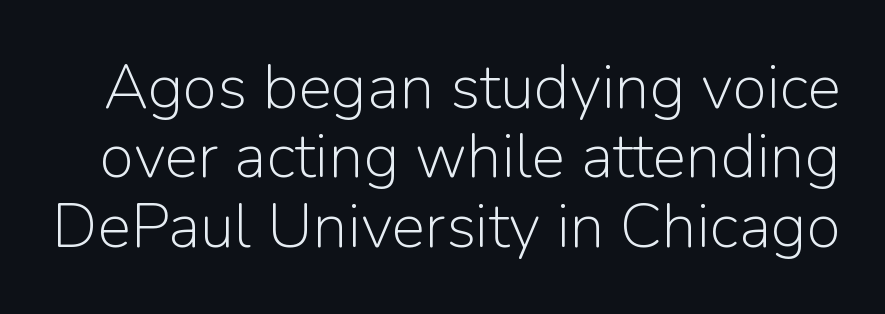
The image shows 63 px light sans-serif type, upright; set tight line spacing (1.1x), normal letter spacing, not underlined; low stroke contrast and a medium x-height.
